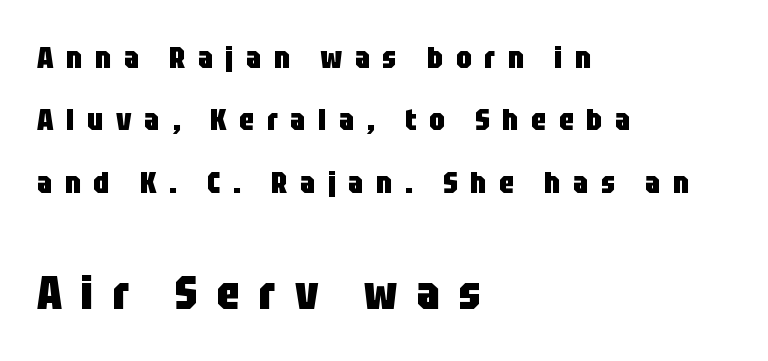
Caption: bold face, heavy strokes. The glyphs are unaccompanied by any horizontal stroke below them. Top chunk: small. Bottom chunk: large. Nope, not italic — everything's standing straight.
